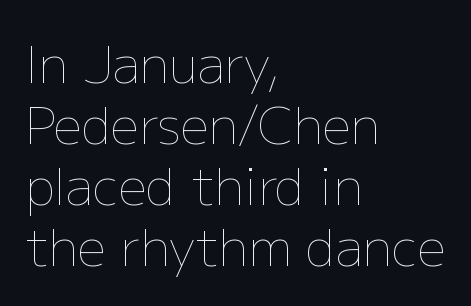
The image shows 50 px thin type, upright; set left-aligned, line spacing 1.22x, normal letter spacing, not underlined; low stroke contrast and a medium x-height.
